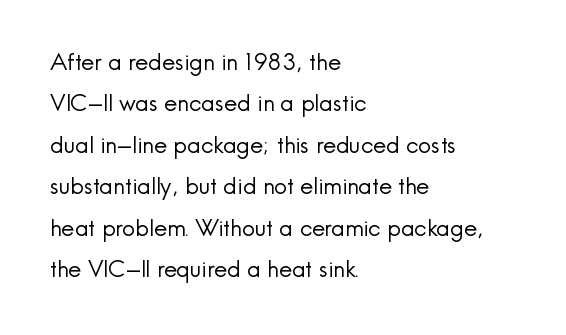
The rendering keeps characters at their native spacing. The lettering holds an erect, upright posture throughout. A light-to-regular cut is what we see here. Casual observation: everything's shoved over to the left. The space directly below the letters is spotless.
